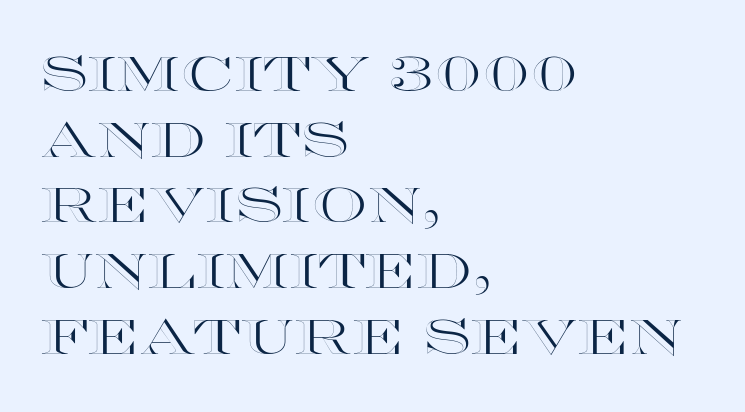
The image shows 49 px wide type, upright; set left-aligned, normal line spacing (1.34x), normal letter spacing, not underlined; a large x-height.
